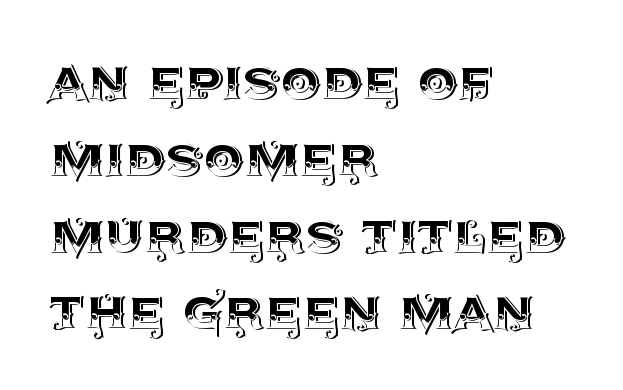
Q: Is the text italic (slanted)? A: No, it is upright.
Q: Is the text underlined? A: No.
Q: How is the paragraph aligned? A: Left-aligned.
Q: Is the spacing between letters normal or unusually wide? A: Normal.
Q: Width (condensed, normal, or wide)? A: Normal.
Q: x-height? A: Large.
Q: Monospaced? A: No.
